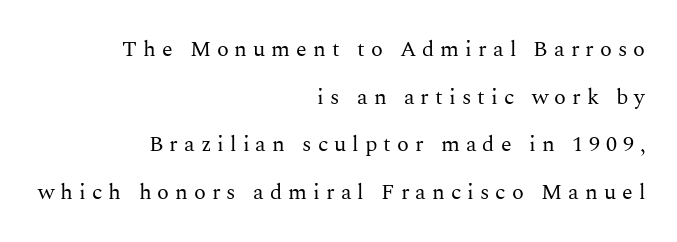
{"italic": "no", "bold": "no", "underline": "no", "align": "right", "line_spacing": "loose", "line_spacing_ratio": 2.16, "letter_spacing": "wide", "letter_spacing_em": 0.27, "glyph_px": 22}
